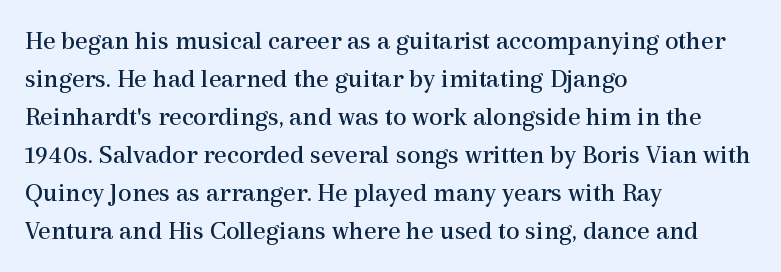
The designer left line spacing at the default. A classic flush-left, rag-right setting is used for this passage. The font sits on the lighter half of the weight spectrum, regular included. The letters stand straight up with perfectly vertical stems. No word sits above an underline.
